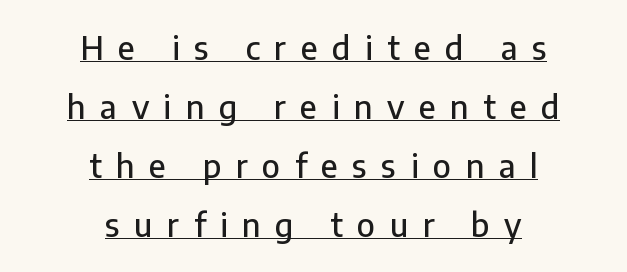
The image shows 32 px sans-serif type, upright; set centered, line spacing 1.84x, unusually wide letter spacing (+0.45 em), underlined; low stroke contrast and a medium x-height.
